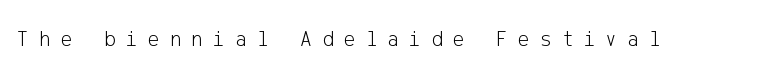
The image shows 22 px text type, upright; set unusually wide letter spacing (+0.46 em), not underlined.
